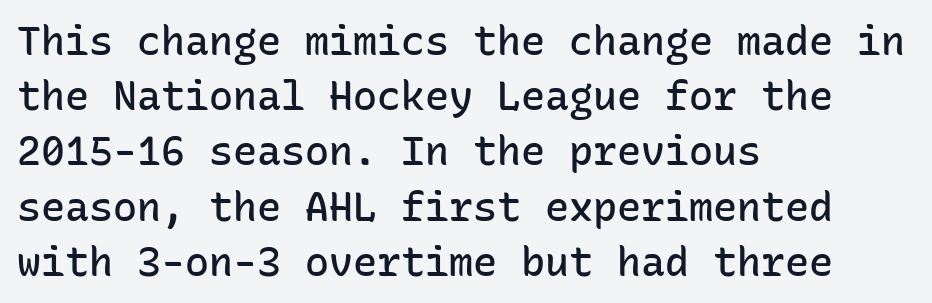
{"serif": "no", "italic": "no", "bold": "semi", "weight": "semibold", "width": "normal", "stroke_contrast": "low", "x_height": "medium", "monospaced": "yes", "underline": "no", "align": "left", "line_spacing": "normal", "line_spacing_ratio": 1.38, "letter_spacing": "normal", "letter_spacing_em": 0.0, "glyph_px": 40}
